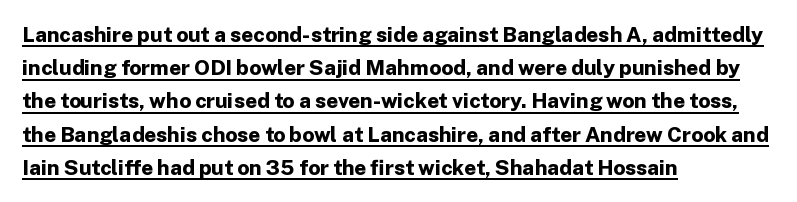
Q: Is the text bold? A: Yes.
Q: Is the text italic (slanted)? A: No, it is upright.
Q: Is the text underlined? A: Yes.
Q: How is the paragraph aligned? A: Left-aligned.
Q: Is the spacing between letters normal or unusually wide? A: Normal.
Q: Is the spacing between lines tight, normal or loose? A: Normal.
